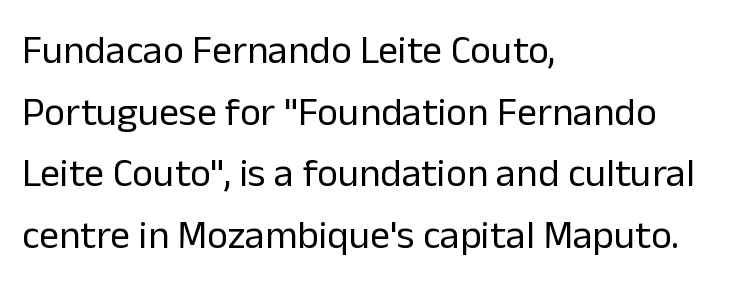
Q: Is the text bold? A: No.
Q: Is the text italic (slanted)? A: No, it is upright.
Q: Is the typeface a serif or a sans-serif typeface? A: Sans-serif.
Q: Is the text underlined? A: No.
Q: How is the paragraph aligned? A: Left-aligned.
Q: Is the spacing between letters normal or unusually wide? A: Normal.
Q: Is the spacing between lines tight, normal or loose? A: Normal.
Q: Width (condensed, normal, or wide)? A: Normal.
Q: Stroke contrast? A: Low.
Q: x-height? A: Medium.
Q: Monospaced? A: No.
